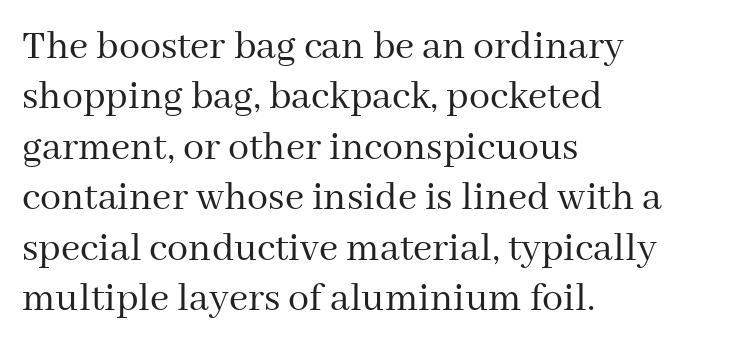
The image shows 42 px regular-weight serif type, upright; set left-aligned, line spacing 1.2x, normal letter spacing, not underlined; medium stroke contrast and a medium x-height.
